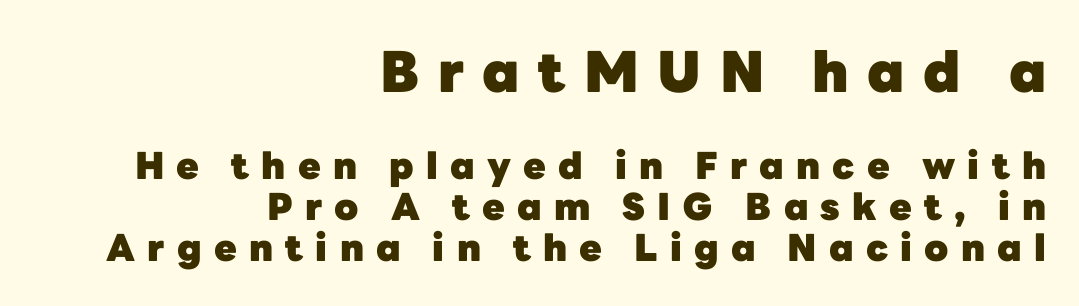
Q: Is the text bold? A: Yes.
Q: Is the text italic (slanted)? A: No, it is upright.
Q: Is the typeface a serif or a sans-serif typeface? A: Sans-serif.
Q: Is the text underlined? A: No.
Q: How is the paragraph aligned? A: Right-aligned.
Q: Is the spacing between letters normal or unusually wide? A: Unusually wide.
Q: Is the spacing between lines tight, normal or loose? A: Tight.
Q: Which block of text is set in a larger size, the first (top) or the second (bottom)? A: The first (top) one.
Q: Width (condensed, normal, or wide)? A: Normal.
Q: Stroke contrast? A: Low.
Q: x-height? A: Medium.
Q: Monospaced? A: No.
